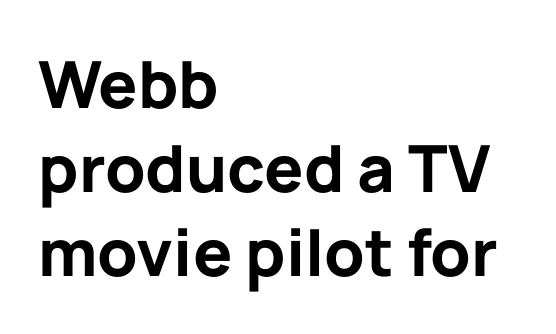
Typesetter's note: full bold, strokes at maximum text heaviness. The characters display no serif detailing; their extremities are plain. The paragraph has a hard left edge and a soft right edge. The space between consecutive lines is moderate.
